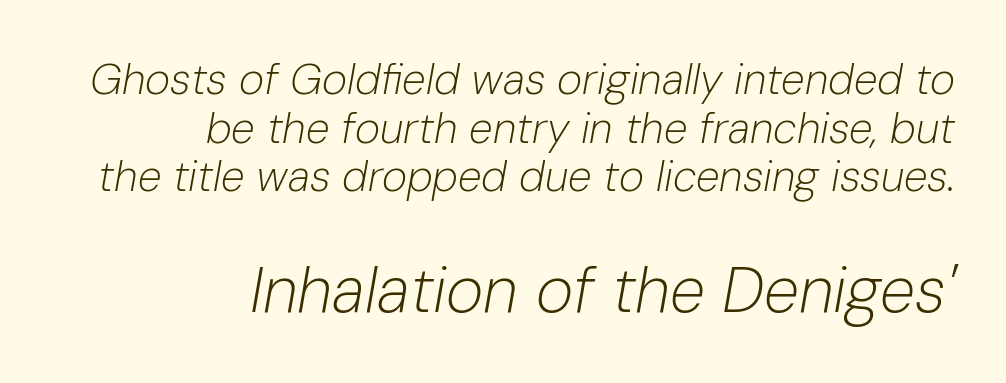
The image shows 64 px light type, italic (leaning right); set right-aligned, tight line spacing (1.13x), normal letter spacing, not underlined; the second (bottom) block is 1.49x larger; low stroke contrast and a medium x-height.
